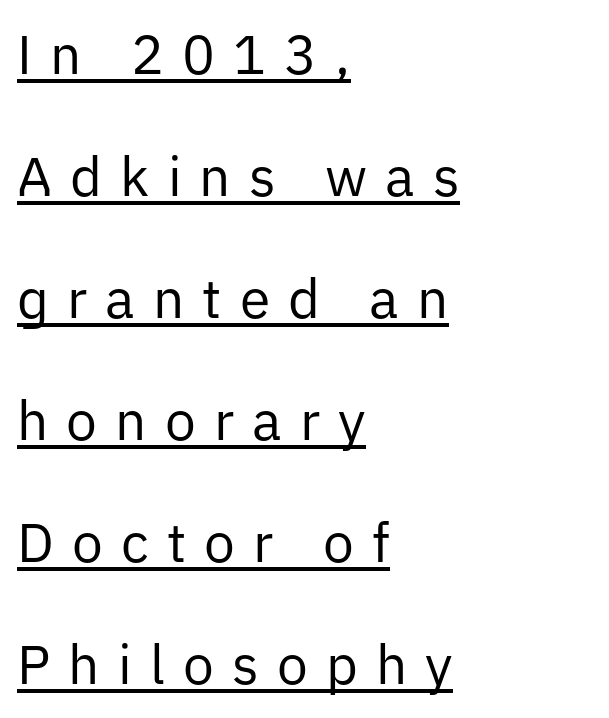
The image shows 55 px regular-weight sans-serif type, upright; set left-aligned, loose line spacing (2.22x), unusually wide letter spacing (+0.33 em), underlined; low stroke contrast and a medium x-height.
